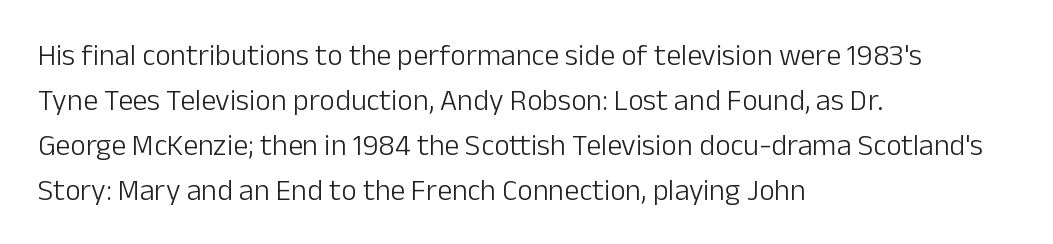
The weight would be labelled regular, book, light, or lighter still. Font category for this specimen: sans-serif. These lines are rendered in a variable-pitch font. Is the letter spacing exaggerated? No — it looks like the ordinary default.
